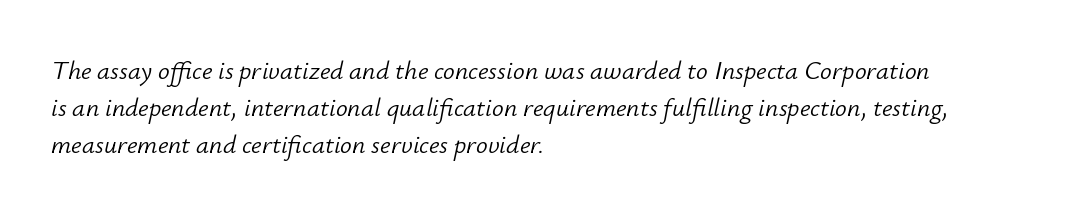
{"italic": "yes", "lean": "right", "slant_degrees": 12, "bold": "no", "underline": "no", "align": "left", "line_spacing": "normal", "line_spacing_ratio": 1.43, "letter_spacing": "normal", "letter_spacing_em": 0.0, "glyph_px": 26}
